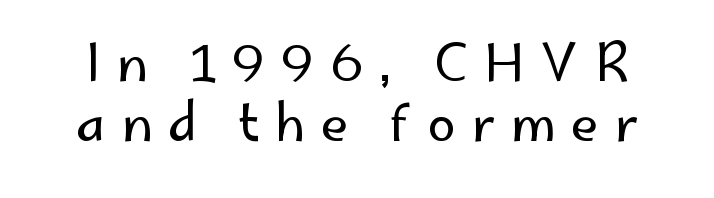
The image shows 51 px regular-weight sans-serif type, upright; set centered, line spacing 1.17x, unusually wide letter spacing (+0.3 em), not underlined; low stroke contrast and a small x-height.
